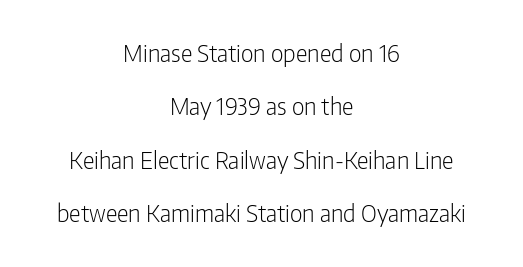
Posture: upright roman. Caption: standard tracking, unaltered. You could fit nearly another row in the gap between these rows. The face looks like a standard text weight, possibly lighter. No word sits above an underline. Centered paragraph, ragged on both sides.
